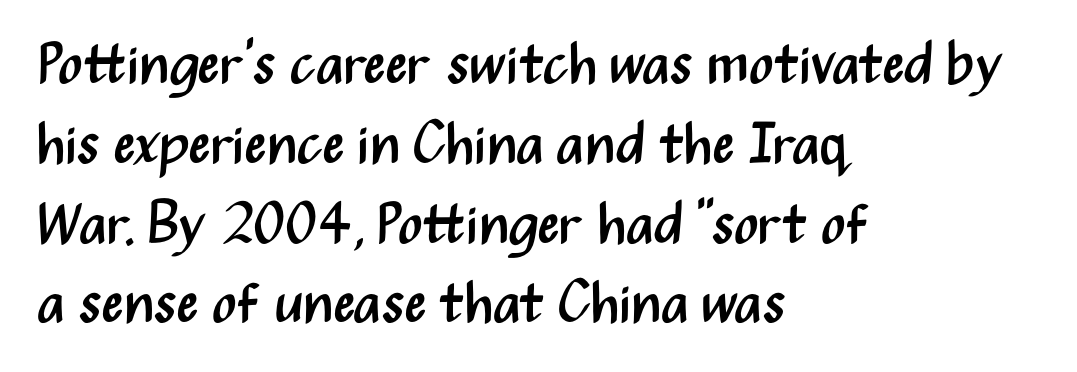
Q: Is the text bold? A: No.
Q: Is the text italic (slanted)? A: No, it is upright.
Q: Is the typeface a serif or a sans-serif typeface? A: Sans-serif.
Q: Is the text underlined? A: No.
Q: How is the paragraph aligned? A: Left-aligned.
Q: Is the spacing between letters normal or unusually wide? A: Normal.
Q: Is the spacing between lines tight, normal or loose? A: Normal.
Q: Width (condensed, normal, or wide)? A: Condensed.
Q: Stroke contrast? A: Medium.
Q: x-height? A: Medium.
Q: Monospaced? A: No.
